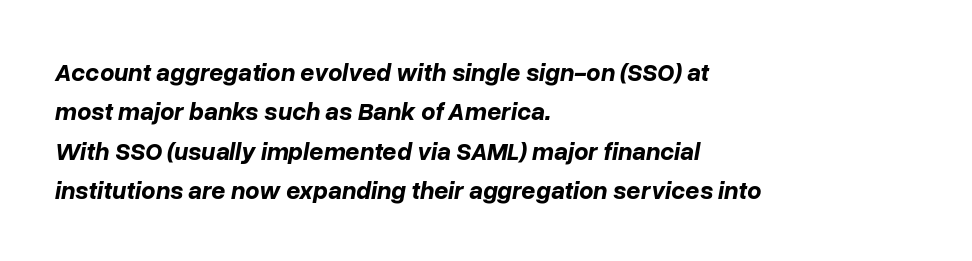
Q: Is the text bold? A: Yes.
Q: Is the text italic (slanted)? A: Yes, it leans right by about 10 degrees.
Q: Is the text underlined? A: No.
Q: How is the paragraph aligned? A: Left-aligned.
Q: Is the spacing between letters normal or unusually wide? A: Normal.
Q: Is the spacing between lines tight, normal or loose? A: Normal.
